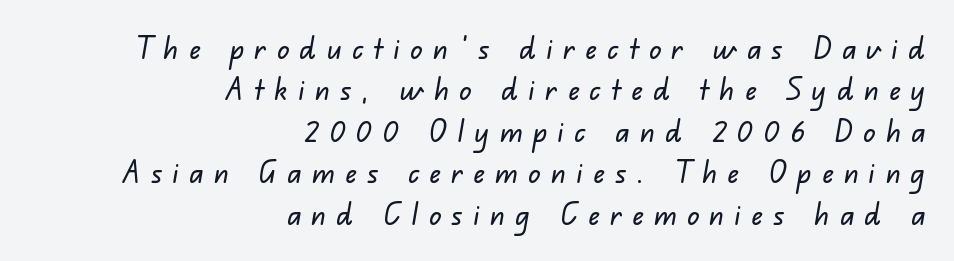
Q: Is the typeface a serif or a sans-serif typeface? A: Sans-serif.
Q: Is the text underlined? A: No.
Q: How is the paragraph aligned? A: Right-aligned.
Q: Is the spacing between letters normal or unusually wide? A: Unusually wide.
Q: Is the spacing between lines tight, normal or loose? A: Normal.
Q: Width (condensed, normal, or wide)? A: Normal.
Q: Stroke contrast? A: Low.
Q: x-height? A: Small.
Q: Monospaced? A: No.
